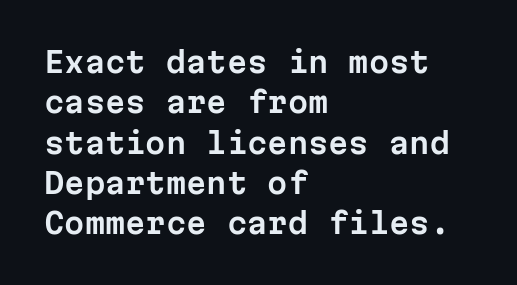
Quick note: not italic, upright. Each letter, wide or thin by design, is forced into the same width here. Are there feet on the stems? There aren't — it's a sans. The line texture is even and compact thanks to regular tracking.
